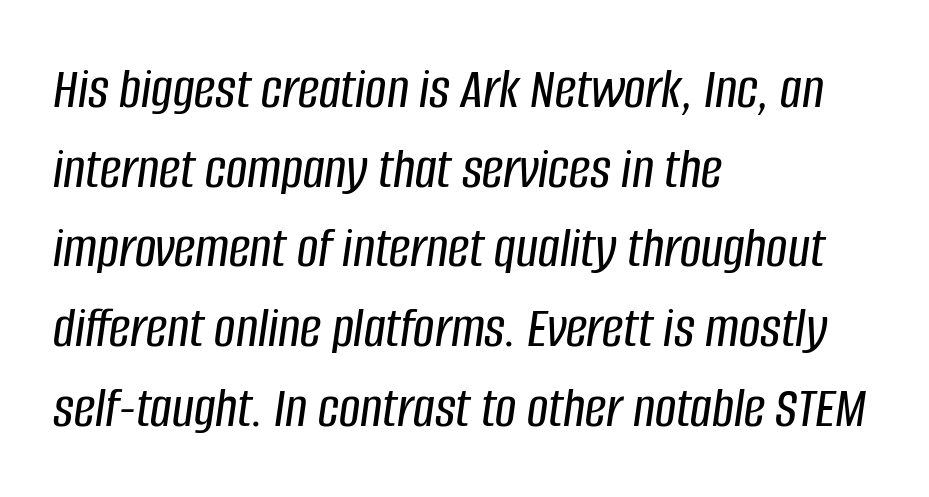
Q: Is the text italic (slanted)? A: Yes, it leans right by about 8 degrees.
Q: Is the text underlined? A: No.
Q: How is the paragraph aligned? A: Left-aligned.
Q: Is the spacing between letters normal or unusually wide? A: Normal.
Q: Is the spacing between lines tight, normal or loose? A: Normal.
Q: Width (condensed, normal, or wide)? A: Condensed.
Q: Stroke contrast? A: Low.
Q: x-height? A: Large.
Q: Monospaced? A: No.
